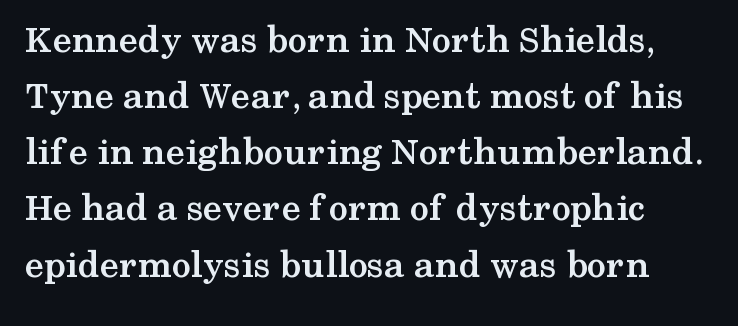
The image shows 39 px semibold, wide serif type, upright; set left-aligned, normal line spacing (1.44x), normal letter spacing, not underlined; medium stroke contrast and a medium x-height.
